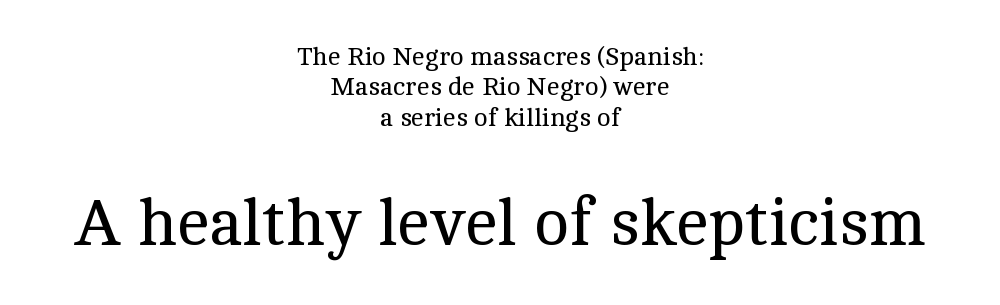
{"serif": "yes", "italic": "no", "bold": "no", "weight": "regular", "width": "normal", "x_height": "medium", "monospaced": "no", "underline": "no", "align": "center", "line_spacing_ratio": 1.17, "letter_spacing": "normal", "letter_spacing_em": 0.0, "larger_block": "second", "size_ratio": 2.54, "glyph_px": 66}
